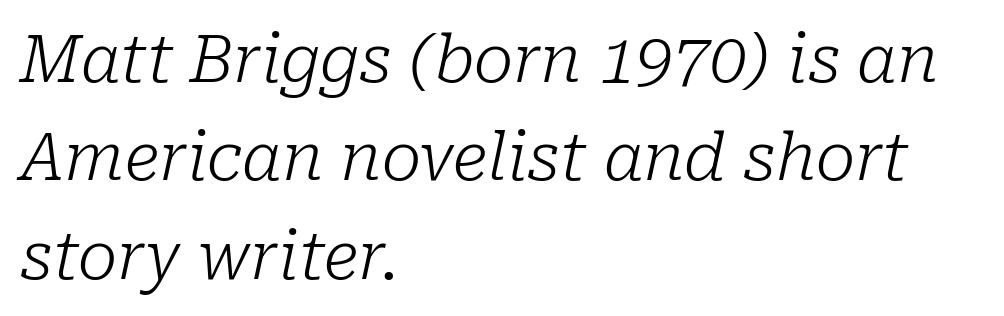
The image shows 66 px light serif type, italic (leaning right); set left-aligned, normal line spacing (1.49x), normal letter spacing, not underlined; low stroke contrast and a medium x-height.
